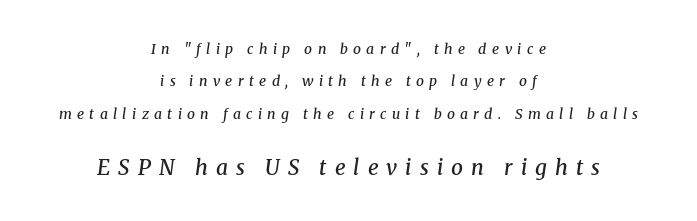
The image shows 21 px text type, italic (leaning right); set centered, loose line spacing (2.31x), unusually wide letter spacing (+0.38 em), not underlined; the second (bottom) block is 1.5x larger.
